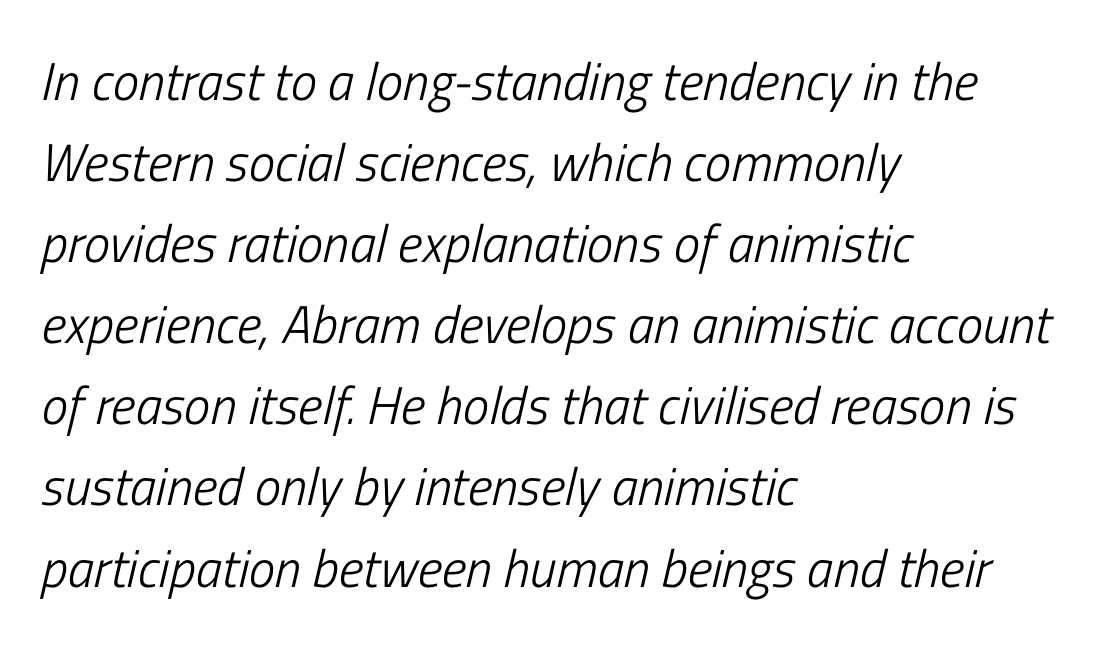
Q: Is the text bold? A: No.
Q: Is the text italic (slanted)? A: Yes, it leans right by about 13 degrees.
Q: Is the text underlined? A: No.
Q: How is the paragraph aligned? A: Left-aligned.
Q: Is the spacing between letters normal or unusually wide? A: Normal.
Q: Is the spacing between lines tight, normal or loose? A: Normal.
Q: Width (condensed, normal, or wide)? A: Condensed.
Q: Stroke contrast? A: Low.
Q: x-height? A: Medium.
Q: Monospaced? A: No.
